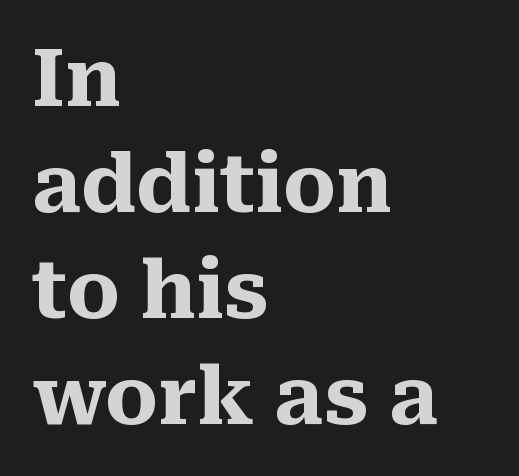
Q: Is the text bold? A: Yes.
Q: Is the text italic (slanted)? A: No, it is upright.
Q: Is the typeface a serif or a sans-serif typeface? A: Serif.
Q: Is the text underlined? A: No.
Q: How is the paragraph aligned? A: Left-aligned.
Q: Is the spacing between letters normal or unusually wide? A: Normal.
Q: Is the spacing between lines tight, normal or loose? A: Normal.
Q: Width (condensed, normal, or wide)? A: Normal.
Q: Stroke contrast? A: Medium.
Q: x-height? A: Medium.
Q: Monospaced? A: No.
